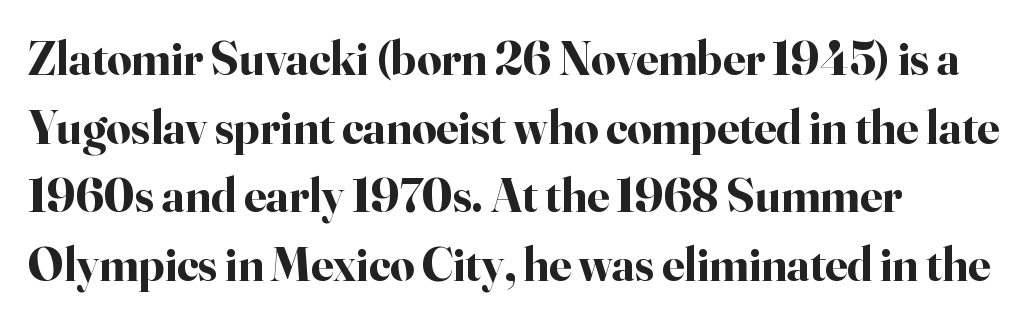
{"serif": "yes", "italic": "no", "bold": "yes", "weight": "bold", "width": "normal", "stroke_contrast": "high", "x_height": "small", "monospaced": "no", "underline": "no", "align": "left", "line_spacing": "normal", "line_spacing_ratio": 1.43, "letter_spacing": "normal", "letter_spacing_em": 0.0, "glyph_px": 48}
